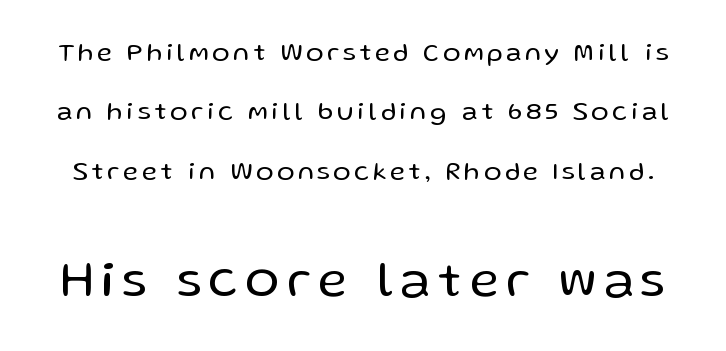
{"serif": "no", "italic": "no", "bold": "no", "weight": "regular", "width": "normal", "stroke_contrast": "low", "x_height": "medium", "monospaced": "no", "underline": "no", "line_spacing": "loose", "line_spacing_ratio": 2.28, "larger_block": "second", "size_ratio": 1.96, "glyph_px": 51}
